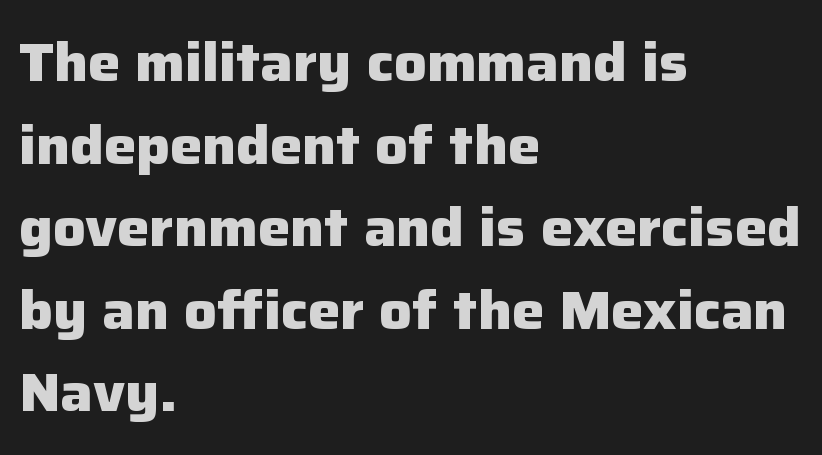
{"serif": "no", "italic": "no", "bold": "yes", "weight": "heavy", "width": "normal", "stroke_contrast": "low", "x_height": "medium", "monospaced": "no", "underline": "no", "align": "left", "line_spacing": "normal", "line_spacing_ratio": 1.53, "letter_spacing": "normal", "letter_spacing_em": 0.0, "glyph_px": 54}
